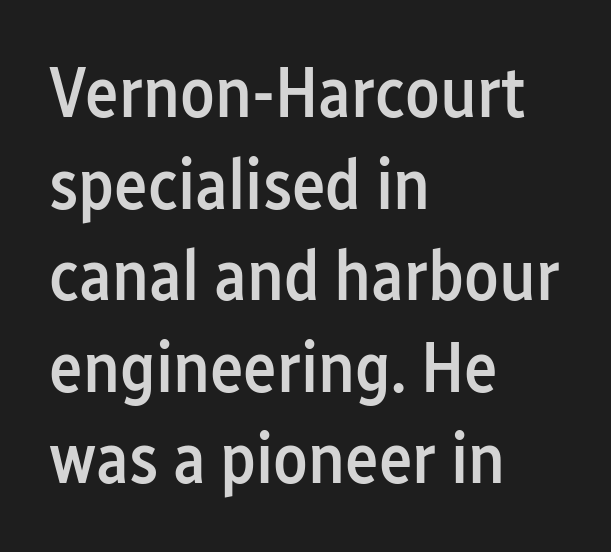
The image shows 71 px semibold, condensed sans-serif type, upright; set left-aligned, normal line spacing (1.29x), normal letter spacing, not underlined; low stroke contrast and a medium x-height.
